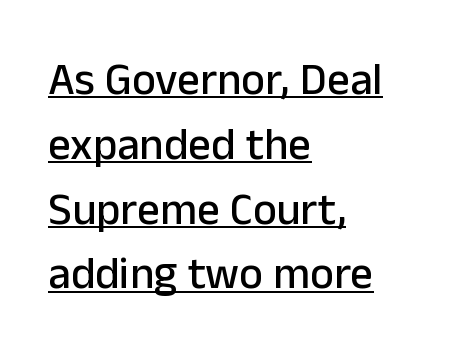
This is sans-serif lettering, the kind often seen on screens and signage. Is this a fixed-width face? No — the glyphs have proportional, varying widths. A typesetter would mark this as roman, not italic. Compared with a centered layout, this one pins lines to the left instead.
